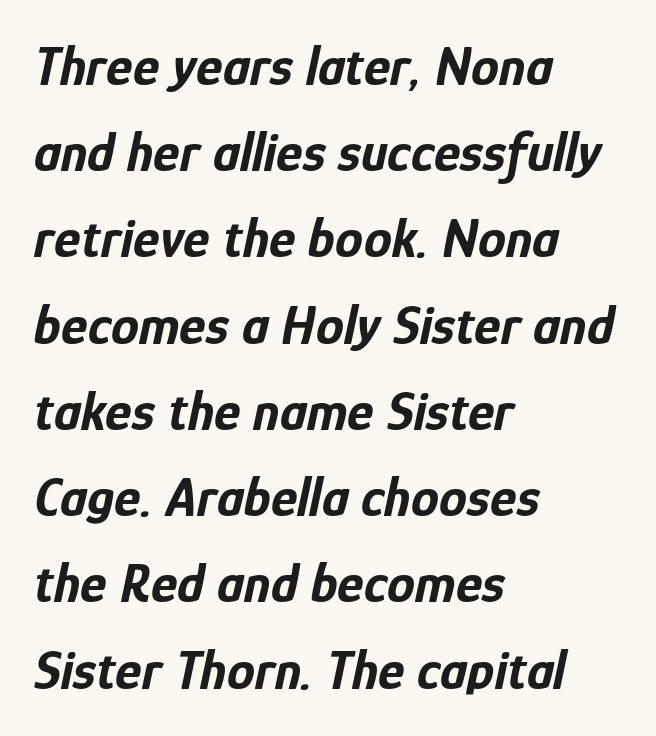
{"italic": "yes", "lean": "right", "slant_degrees": 12, "bold": "yes", "weight": "bold", "width": "condensed", "stroke_contrast": "low", "x_height": "medium", "monospaced": "no", "underline": "no", "align": "left", "line_spacing": "normal", "line_spacing_ratio": 1.54, "letter_spacing": "normal", "letter_spacing_em": 0.0, "glyph_px": 56}
